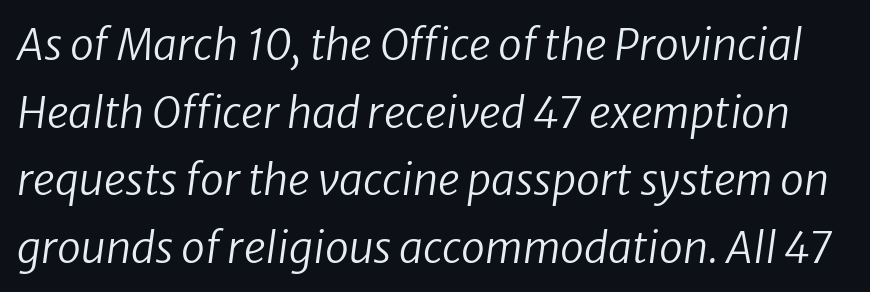
Q: Is the text bold? A: No.
Q: Is the text italic (slanted)? A: Yes, it leans right by about 8 degrees.
Q: Is the text underlined? A: No.
Q: Is the spacing between letters normal or unusually wide? A: Normal.
Q: Is the spacing between lines tight, normal or loose? A: Normal.
Q: Width (condensed, normal, or wide)? A: Normal.
Q: Stroke contrast? A: Low.
Q: x-height? A: Medium.
Q: Monospaced? A: No.
